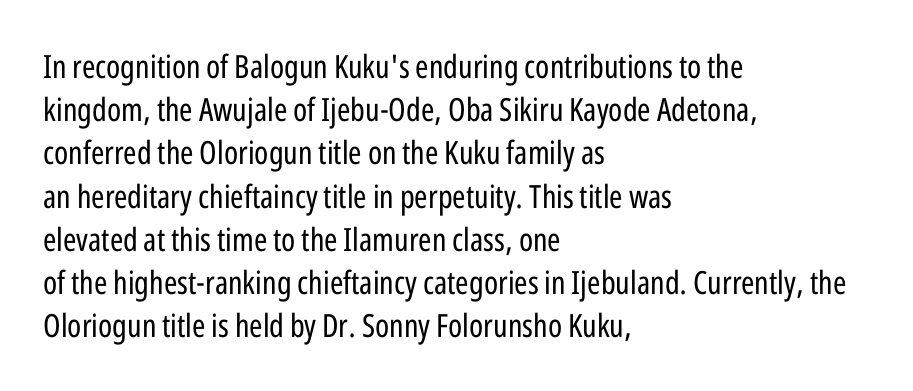
Q: Is the text bold? A: No.
Q: Is the text italic (slanted)? A: No, it is upright.
Q: Is the typeface a serif or a sans-serif typeface? A: Sans-serif.
Q: Is the text underlined? A: No.
Q: How is the paragraph aligned? A: Left-aligned.
Q: Is the spacing between letters normal or unusually wide? A: Normal.
Q: Is the spacing between lines tight, normal or loose? A: Normal.
Q: Width (condensed, normal, or wide)? A: Condensed.
Q: Stroke contrast? A: Low.
Q: x-height? A: Medium.
Q: Monospaced? A: No.
